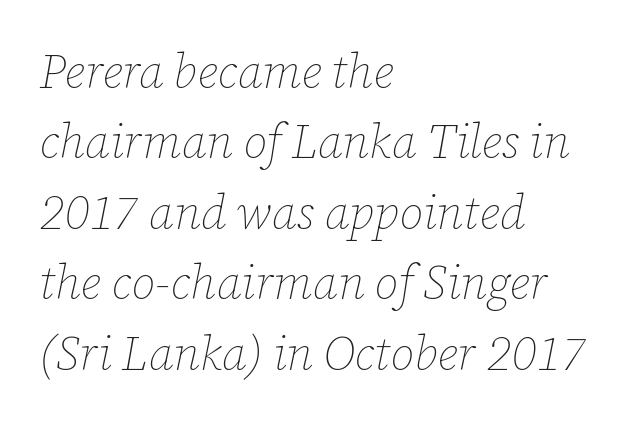
Q: Is the text bold? A: No.
Q: Is the text italic (slanted)? A: Yes, it leans right by about 12 degrees.
Q: Is the text underlined? A: No.
Q: How is the paragraph aligned? A: Left-aligned.
Q: Is the spacing between letters normal or unusually wide? A: Normal.
Q: Is the spacing between lines tight, normal or loose? A: Normal.
Q: Width (condensed, normal, or wide)? A: Normal.
Q: Stroke contrast? A: Low.
Q: x-height? A: Medium.
Q: Monospaced? A: No.
